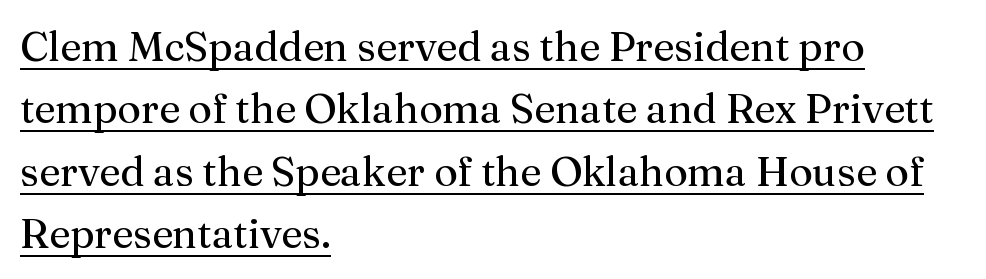
{"serif": "yes", "italic": "no", "bold": "no", "weight": "regular", "width": "normal", "stroke_contrast": "medium", "x_height": "medium", "monospaced": "no", "underline": "yes", "align": "left", "line_spacing": "normal", "line_spacing_ratio": 1.52, "letter_spacing": "normal", "letter_spacing_em": 0.0, "glyph_px": 41}
